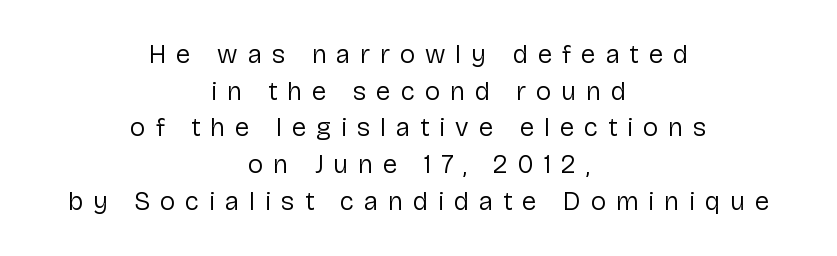
The image shows 26 px text type, upright; set centered, normal line spacing (1.41x), unusually wide letter spacing (+0.38 em), not underlined.
